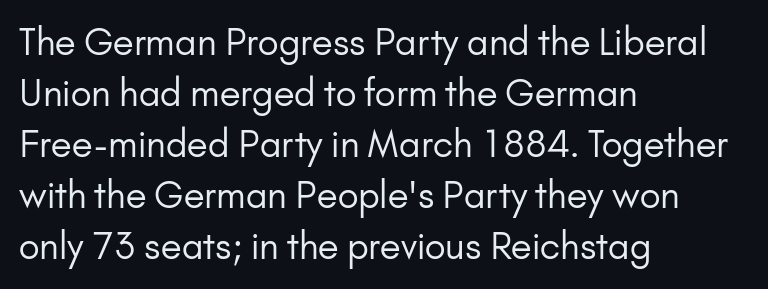
{"serif": "no", "italic": "no", "bold": "no", "weight": "regular", "width": "normal", "stroke_contrast": "low", "x_height": "small", "monospaced": "no", "underline": "no", "align": "left", "line_spacing": "normal", "line_spacing_ratio": 1.42, "letter_spacing": "normal", "letter_spacing_em": 0.0, "glyph_px": 36}
